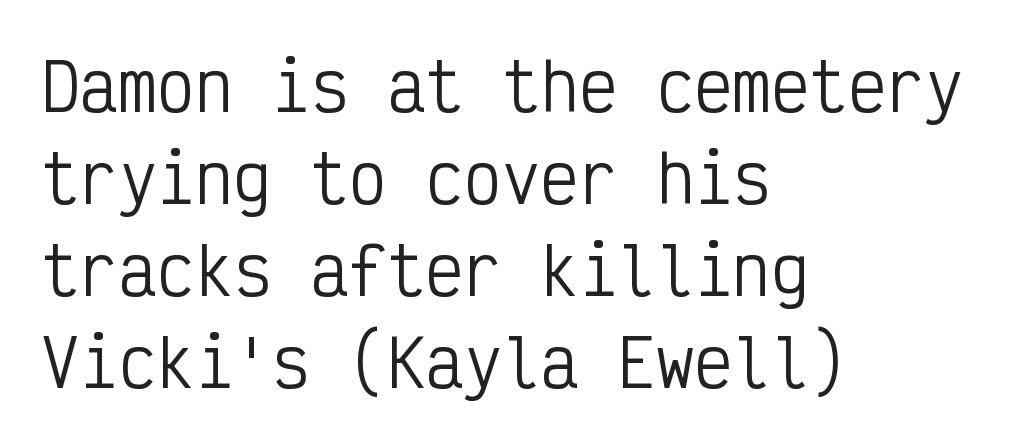
Q: Is the text bold? A: No.
Q: Is the text italic (slanted)? A: No, it is upright.
Q: Is the typeface a serif or a sans-serif typeface? A: Sans-serif.
Q: Is the text underlined? A: No.
Q: How is the paragraph aligned? A: Left-aligned.
Q: Is the spacing between letters normal or unusually wide? A: Normal.
Q: Is the spacing between lines tight, normal or loose? A: Normal.
Q: Width (condensed, normal, or wide)? A: Condensed.
Q: Stroke contrast? A: Low.
Q: x-height? A: Medium.
Q: Monospaced? A: Yes.
